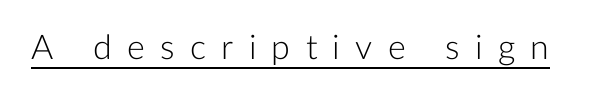
{"serif": "no", "italic": "no", "bold": "no", "weight": "light", "width": "normal", "stroke_contrast": "low", "x_height": "medium", "monospaced": "no", "underline": "yes", "letter_spacing": "wide", "letter_spacing_em": 0.45, "glyph_px": 34}
